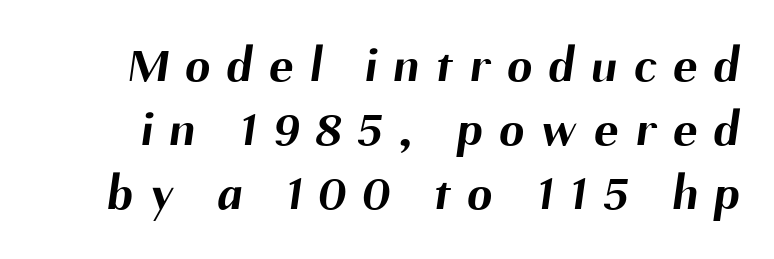
Q: Is the text bold? A: Yes.
Q: Is the typeface a serif or a sans-serif typeface? A: Sans-serif.
Q: Is the text underlined? A: No.
Q: Is the spacing between letters normal or unusually wide? A: Unusually wide.
Q: Is the spacing between lines tight, normal or loose? A: Normal.
Q: Width (condensed, normal, or wide)? A: Normal.
Q: Stroke contrast? A: Medium.
Q: x-height? A: Medium.
Q: Monospaced? A: No.
